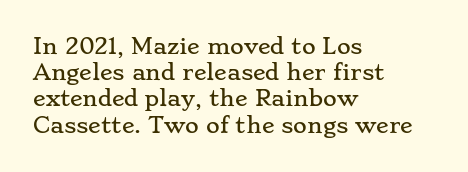
Q: Is the text italic (slanted)? A: No, it is upright.
Q: Is the text underlined? A: No.
Q: How is the paragraph aligned? A: Left-aligned.
Q: Is the spacing between letters normal or unusually wide? A: Normal.
Q: Is the spacing between lines tight, normal or loose? A: Normal.
